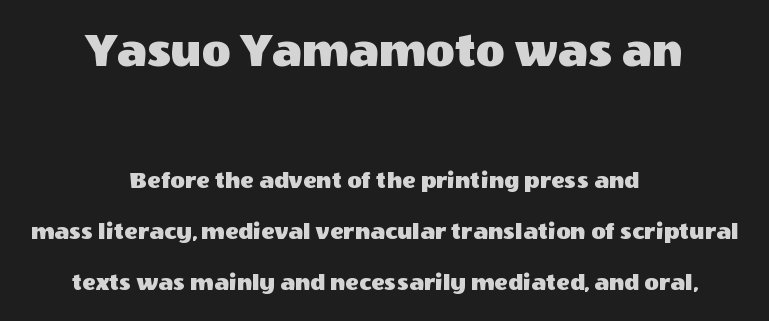
The image shows 50 px sans-serif type, upright; set centered, loose line spacing (2.04x), normal letter spacing, not underlined; the first (top) block is 2.0x larger; a large x-height.
